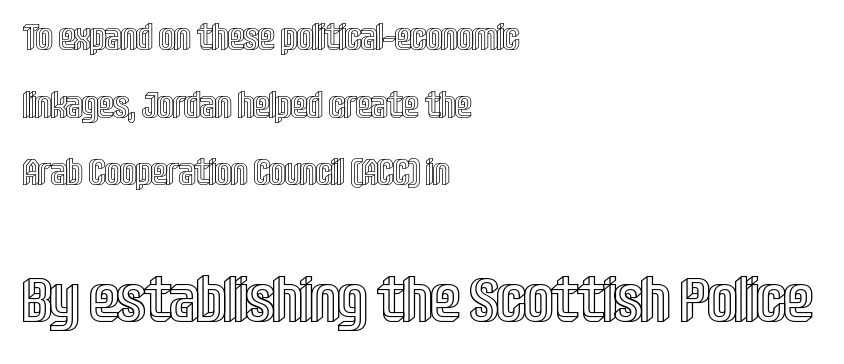
Q: Is the text italic (slanted)? A: No, it is upright.
Q: Is the text underlined? A: No.
Q: How is the paragraph aligned? A: Left-aligned.
Q: Is the spacing between letters normal or unusually wide? A: Normal.
Q: Which block of text is set in a larger size, the first (top) or the second (bottom)? A: The second (bottom) one.
Q: Width (condensed, normal, or wide)? A: Condensed.
Q: x-height? A: Large.
Q: Monospaced? A: No.
